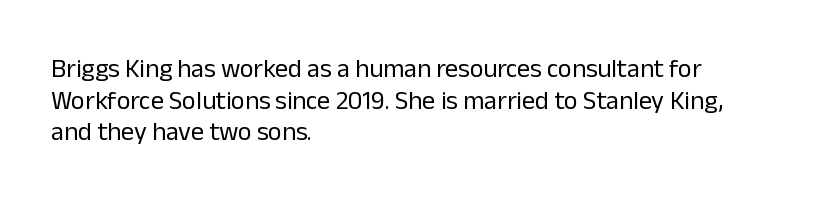
Nope, not italic — everything's standing straight. The font is comparable to plain body text, perhaps lighter. Inter-character spacing is left at the font's built-in metrics. The zone under the glyphs is completely vacant. These lines are set flush left with a ragged right edge.
